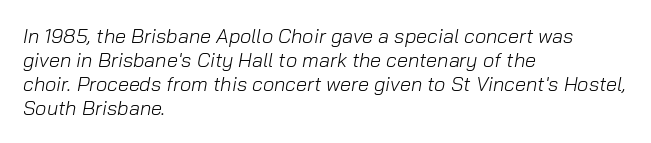
Type without underlining. Think standard paragraph weight, or any step lighter than that. Compared with typical body copy, the letter spacing here is the same. Tall strokes in this sample are angled rather than plumb. Which margin do the lines hug? The left one — the right edge is uneven.
